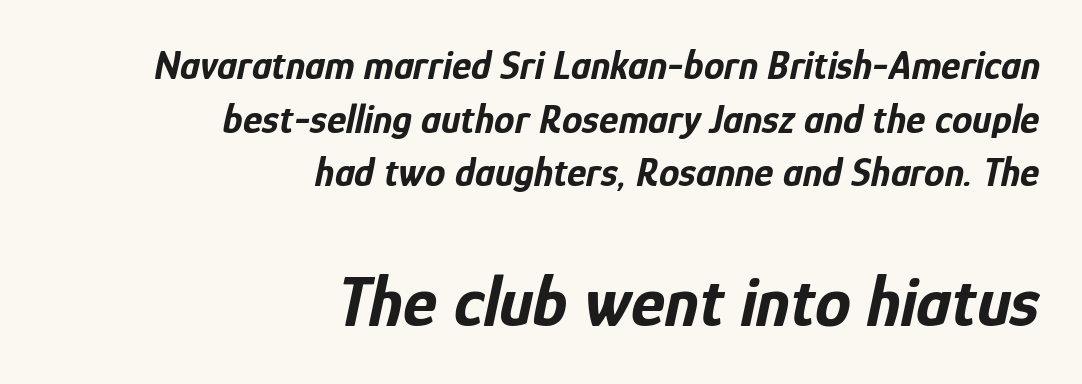
{"italic": "yes", "lean": "right", "slant_degrees": 12, "bold": "yes", "weight": "bold", "width": "condensed", "stroke_contrast": "low", "x_height": "medium", "monospaced": "no", "underline": "no", "align": "right", "line_spacing": "normal", "line_spacing_ratio": 1.31, "letter_spacing": "normal", "letter_spacing_em": 0.0, "larger_block": "second", "size_ratio": 1.76, "glyph_px": 72}
